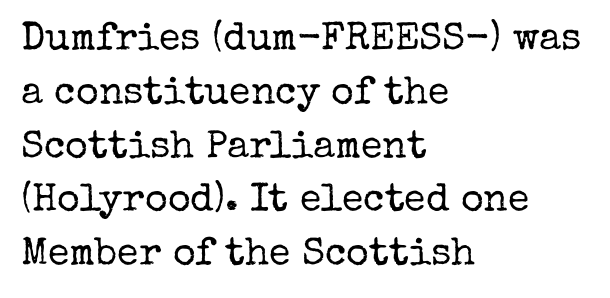
Does the copy run flush right? No — it runs flush left. These glyphs show unthickened strokes, regular width or finer. Ordinary non-slanted type is in use. The vertical gap from one line to the next is medium. Note the varied advance widths — an 'i' is clearly narrower than an 'm'.
